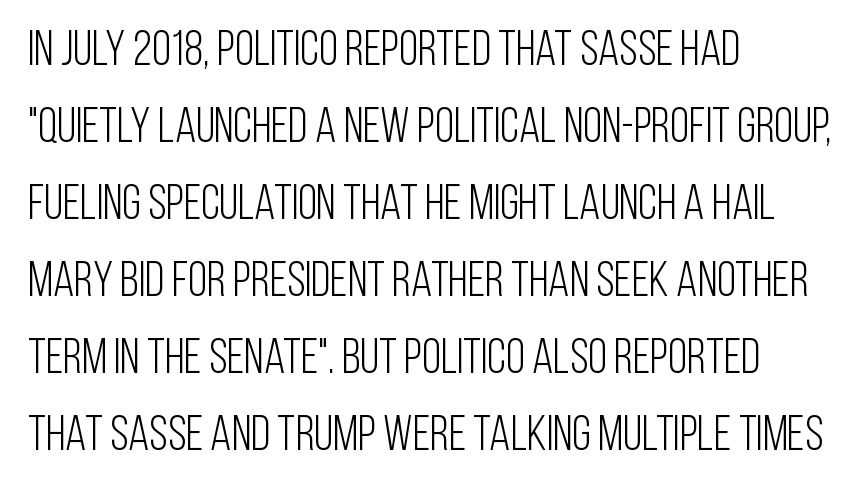
{"serif": "no", "italic": "no", "bold": "no", "weight": "light", "width": "condensed", "stroke_contrast": "low", "x_height": "large", "monospaced": "no", "underline": "no", "align": "left", "line_spacing": "normal", "line_spacing_ratio": 1.57, "letter_spacing": "normal", "letter_spacing_em": 0.0, "glyph_px": 49}
